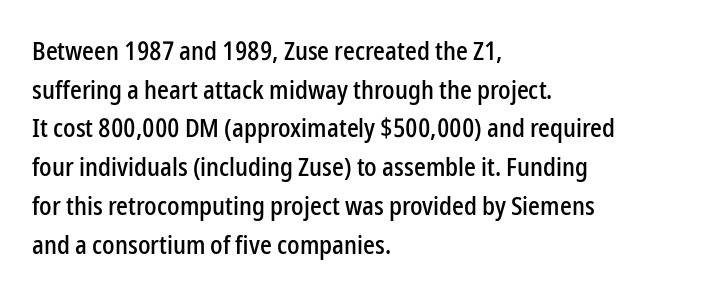
The image shows 26 px text type, upright; set left-aligned, normal line spacing (1.49x), normal letter spacing, not underlined.
